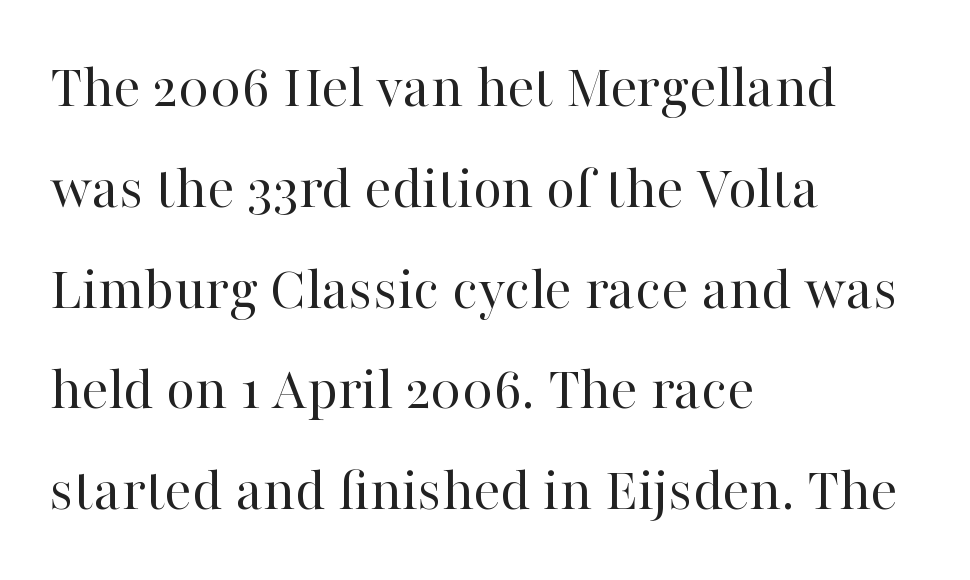
The image shows 63 px regular-weight serif type, upright; set left-aligned, normal line spacing (1.6x), normal letter spacing, not underlined; high stroke contrast and a medium x-height.
